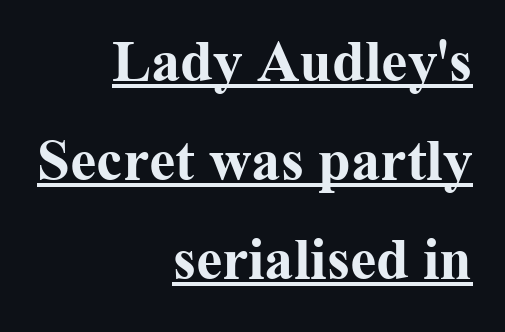
Character widths vary here, with narrow letters taking less room than wide ones. Typesetter's note: full bold, strokes at maximum text heaviness. Notice how the stems are strictly vertical — no italics here. Short and long lines alike share a common ending point at right. This sample keeps an unexceptional amount of space between lines. Descenders here cross a horizontal rule under the line.
